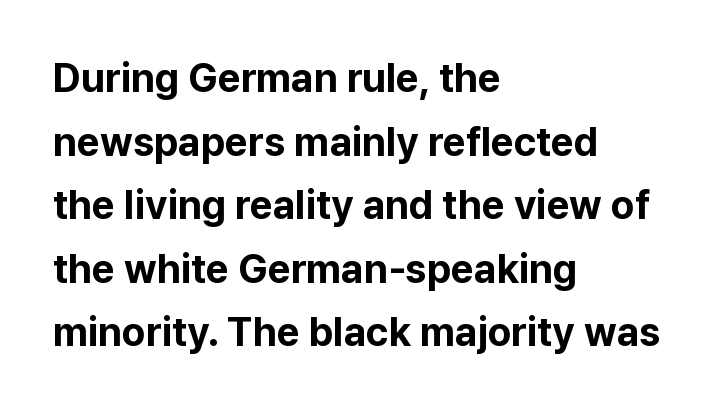
{"serif": "no", "italic": "no", "bold": "yes", "weight": "bold", "width": "normal", "stroke_contrast": "low", "x_height": "medium", "monospaced": "no", "underline": "no", "align": "left", "line_spacing": "normal", "line_spacing_ratio": 1.59, "letter_spacing": "normal", "letter_spacing_em": 0.0, "glyph_px": 40}
